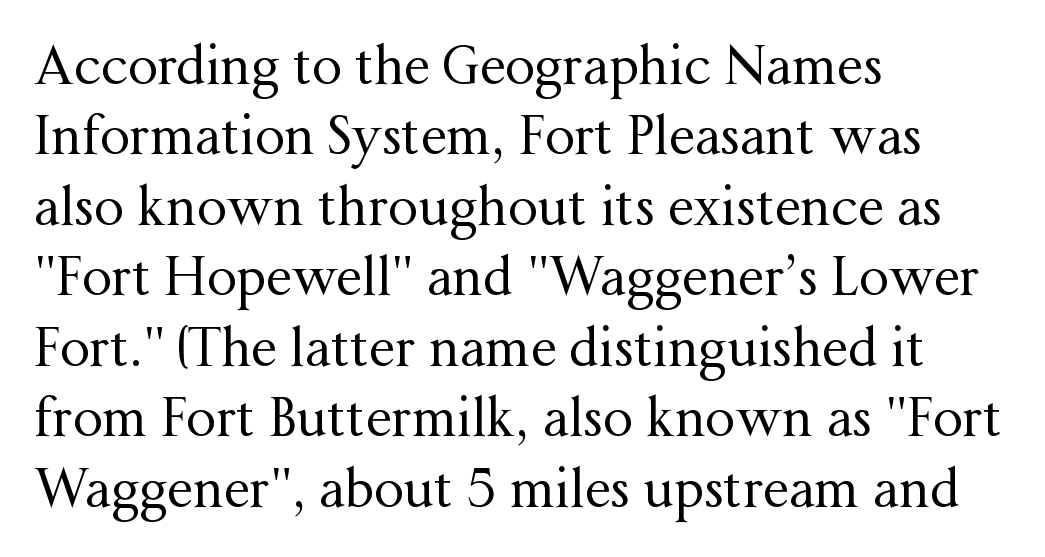
Q: Is the text bold? A: No.
Q: Is the text italic (slanted)? A: No, it is upright.
Q: Is the typeface a serif or a sans-serif typeface? A: Serif.
Q: Is the text underlined? A: No.
Q: How is the paragraph aligned? A: Left-aligned.
Q: Is the spacing between letters normal or unusually wide? A: Normal.
Q: Is the spacing between lines tight, normal or loose? A: Normal.
Q: Width (condensed, normal, or wide)? A: Normal.
Q: Stroke contrast? A: Medium.
Q: x-height? A: Medium.
Q: Monospaced? A: No.
